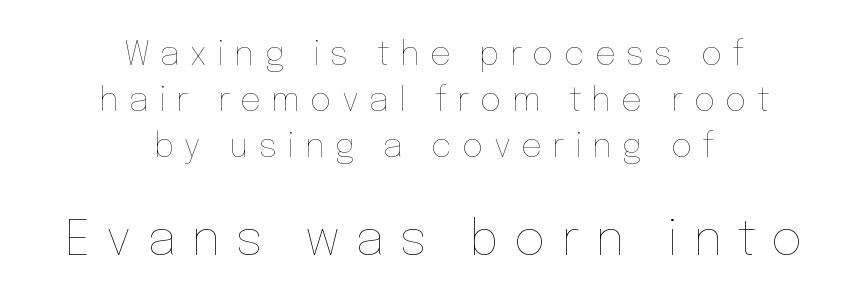
Q: Is the text bold? A: No.
Q: Is the text italic (slanted)? A: No, it is upright.
Q: Is the text underlined? A: No.
Q: How is the paragraph aligned? A: Centered.
Q: Is the spacing between letters normal or unusually wide? A: Unusually wide.
Q: Is the spacing between lines tight, normal or loose? A: Normal.
Q: Which block of text is set in a larger size, the first (top) or the second (bottom)? A: The second (bottom) one.
Q: Width (condensed, normal, or wide)? A: Normal.
Q: Stroke contrast? A: Low.
Q: x-height? A: Medium.
Q: Monospaced? A: No.
